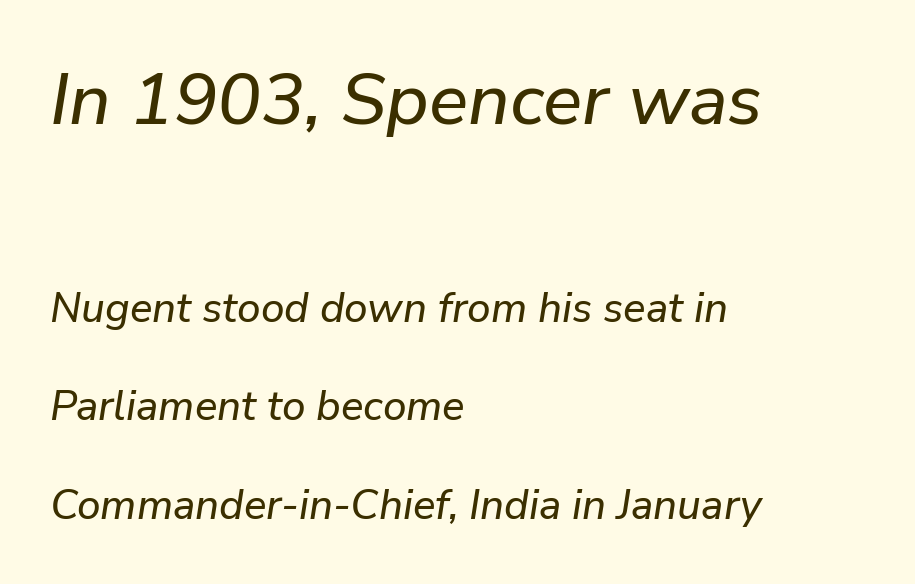
Interline gaps are noticeably wide in this sample. The words here are not underlined. Is the block centered? No — it sits flush against the left margin. The type is set solid horizontally, with unmodified tracking. The earlier block is typeset at a bigger size than the later block. Slant detected: the letters are inclined.
